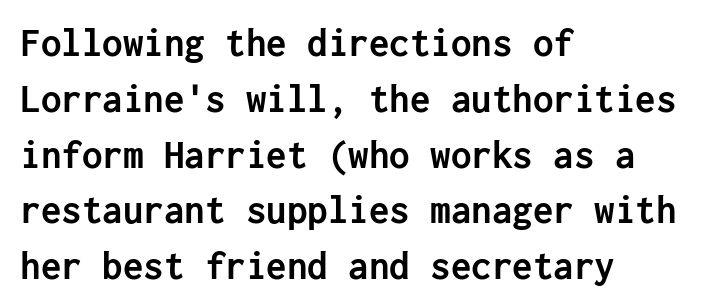
Q: Is the text bold? A: Yes.
Q: Is the text italic (slanted)? A: No, it is upright.
Q: Is the typeface a serif or a sans-serif typeface? A: Sans-serif.
Q: Is the text underlined? A: No.
Q: How is the paragraph aligned? A: Left-aligned.
Q: Is the spacing between letters normal or unusually wide? A: Normal.
Q: Is the spacing between lines tight, normal or loose? A: Normal.
Q: Width (condensed, normal, or wide)? A: Normal.
Q: Stroke contrast? A: Low.
Q: x-height? A: Medium.
